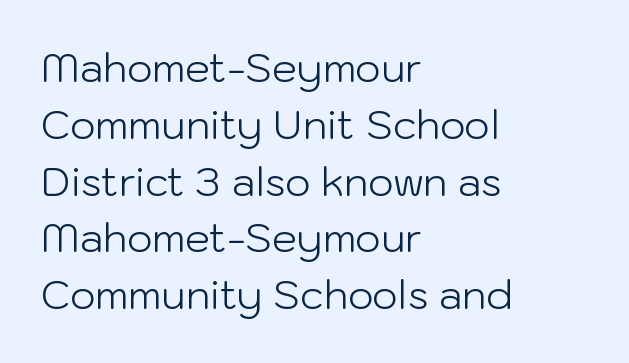
Check where the strokes stop: nothing finishes them off — pure sans. The type is set solid horizontally, with unmodified tracking. The lettering stays uniformly vertical, giving the passage a roman look. The zone under the glyphs is completely vacant. Proportional: the letters do not fall into vertical columns.
